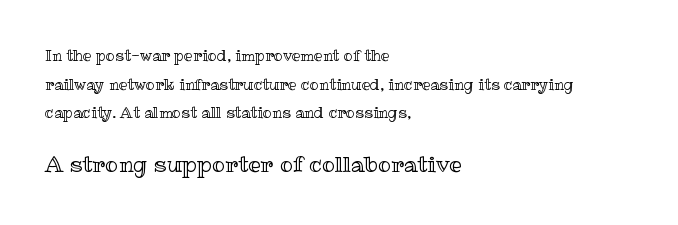
The image shows 22 px text type, upright; set left-aligned, loose line spacing (1.91x), normal letter spacing, not underlined; the second (bottom) block is 1.47x larger.
